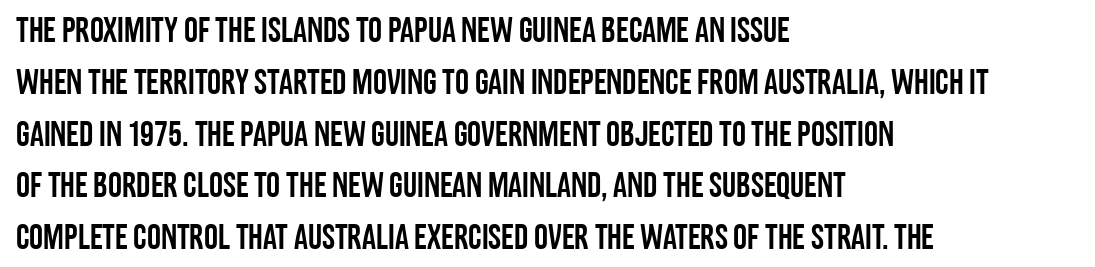
Q: Is the text italic (slanted)? A: No, it is upright.
Q: Is the typeface a serif or a sans-serif typeface? A: Sans-serif.
Q: Is the text underlined? A: No.
Q: How is the paragraph aligned? A: Left-aligned.
Q: Is the spacing between letters normal or unusually wide? A: Normal.
Q: Is the spacing between lines tight, normal or loose? A: Normal.
Q: Width (condensed, normal, or wide)? A: Condensed.
Q: Stroke contrast? A: Low.
Q: x-height? A: Large.
Q: Monospaced? A: No.
